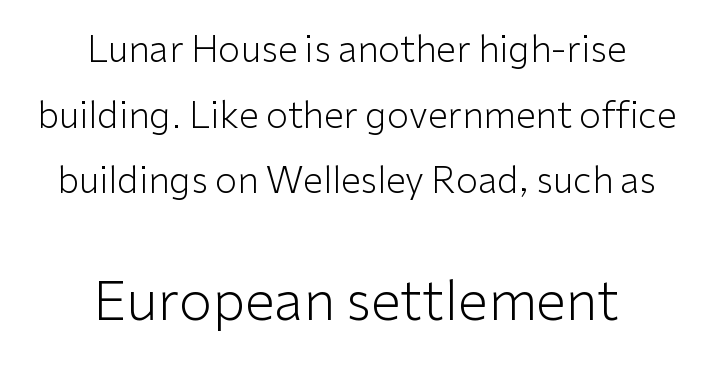
Ordinary non-slanted type is in use. Visually the block forms a symmetrical silhouette, jagged on both flanks. The letterforms sit shoulder to shoulder at normal distance. Varying glyph widths throughout — classic text-font behaviour.
